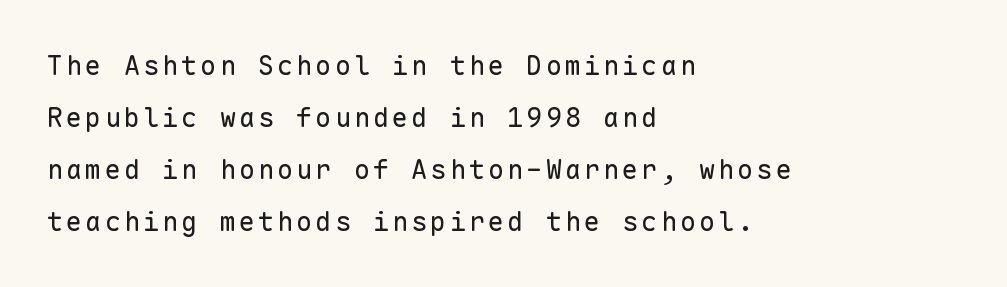
{"italic": "no", "bold": "no", "underline": "no", "align": "left", "line_spacing": "loose", "line_spacing_ratio": 1.92, "glyph_px": 27}
